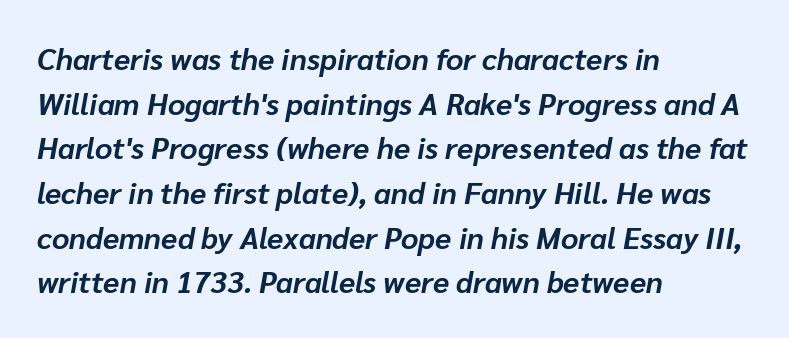
The designer left line spacing at the default. Caption: multi-line text, flush left, ragged right. The rendering keeps characters at their native spacing. Looks like regular typesetting: each glyph gets only the width it needs.
